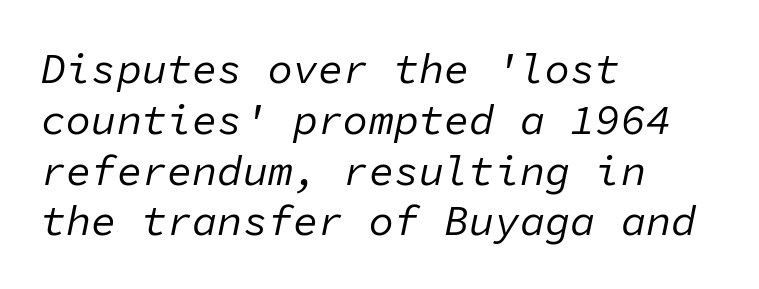
The image shows 42 px regular-weight type, italic (leaning right), monospaced; set left-aligned, line spacing 1.21x, normal letter spacing, not underlined; low stroke contrast and a medium x-height.
